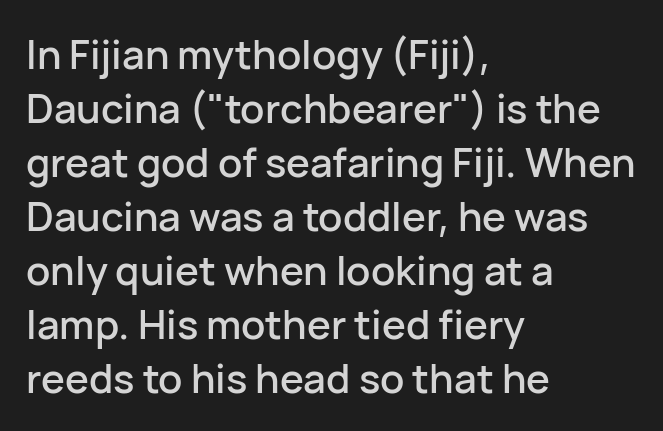
The rendering uses a moderate line-height, typical for paragraphs. Nobody touched the tracking dial on this one. These lines are rendered in a variable-pitch font. Unlike italic type, these characters show no tilt at all. Horizontally, the lines are justified to the leading edge only. Stroke terminals: plain, sans-serif.
